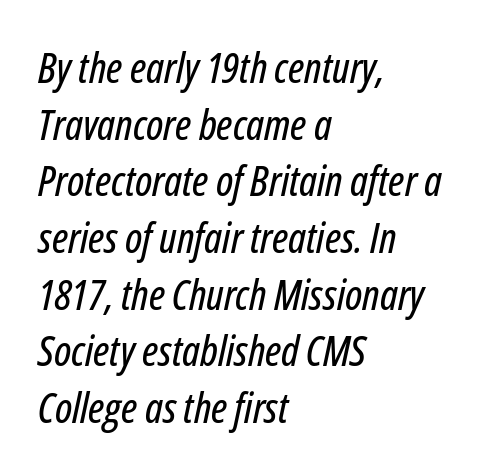
Q: Is the text italic (slanted)? A: Yes, it leans right by about 12 degrees.
Q: Is the text underlined? A: No.
Q: How is the paragraph aligned? A: Left-aligned.
Q: Is the spacing between letters normal or unusually wide? A: Normal.
Q: Is the spacing between lines tight, normal or loose? A: Normal.
Q: Width (condensed, normal, or wide)? A: Condensed.
Q: Stroke contrast? A: Low.
Q: x-height? A: Medium.
Q: Monospaced? A: No.
